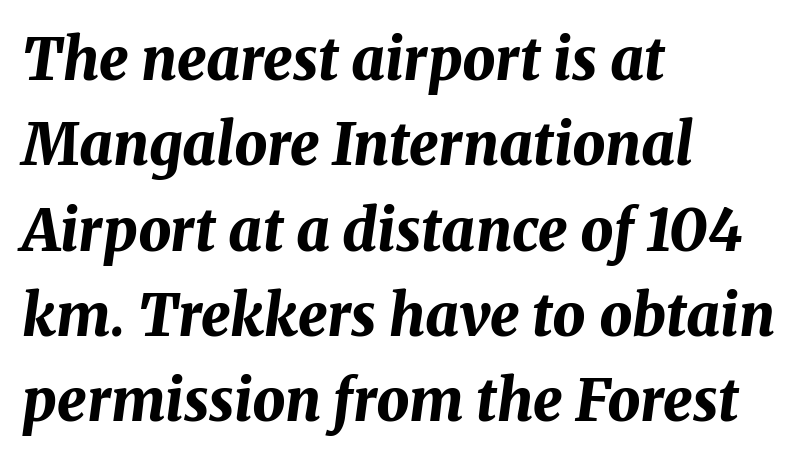
The image shows 58 px bold type, italic (leaning right); set left-aligned, normal line spacing (1.47x), normal letter spacing, not underlined; medium stroke contrast and a medium x-height.
